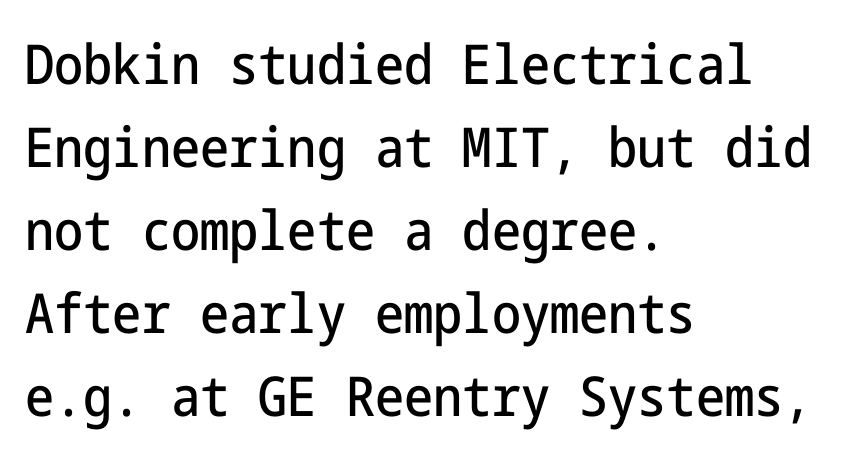
{"serif": "no", "italic": "no", "width": "condensed", "stroke_contrast": "low", "x_height": "medium", "underline": "no", "align": "left", "line_spacing": "normal", "line_spacing_ratio": 1.51, "letter_spacing": "normal", "letter_spacing_em": 0.0, "glyph_px": 55}
